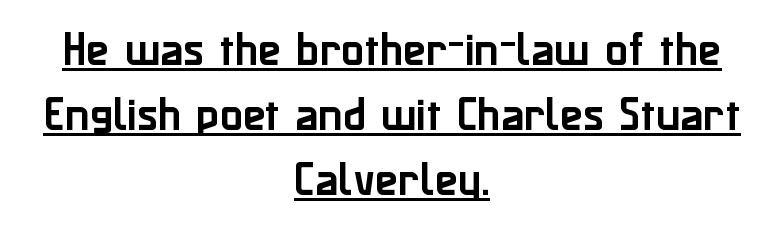
The image shows 38 px sans-serif type, upright; set centered, line spacing 1.71x, normal letter spacing, underlined; low stroke contrast and a medium x-height.
